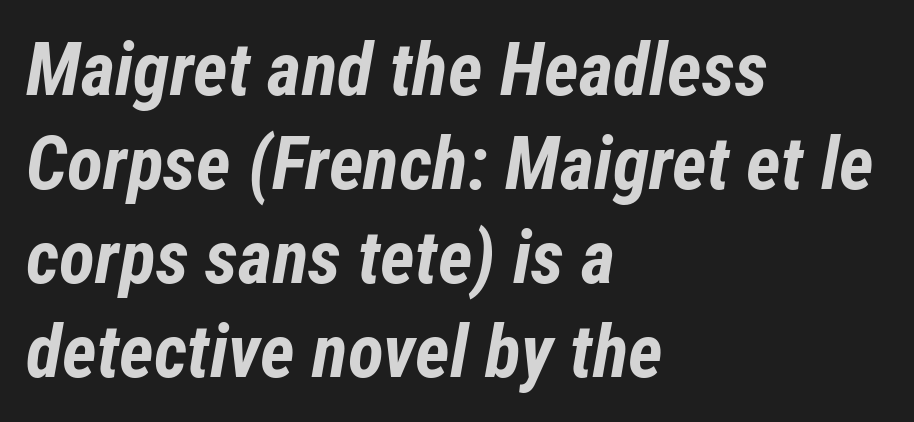
Q: Is the text bold? A: Yes.
Q: Is the text italic (slanted)? A: Yes, it leans right by about 12 degrees.
Q: Is the text underlined? A: No.
Q: How is the paragraph aligned? A: Left-aligned.
Q: Is the spacing between letters normal or unusually wide? A: Normal.
Q: Is the spacing between lines tight, normal or loose? A: Normal.
Q: Width (condensed, normal, or wide)? A: Condensed.
Q: Stroke contrast? A: Low.
Q: x-height? A: Medium.
Q: Monospaced? A: No.
